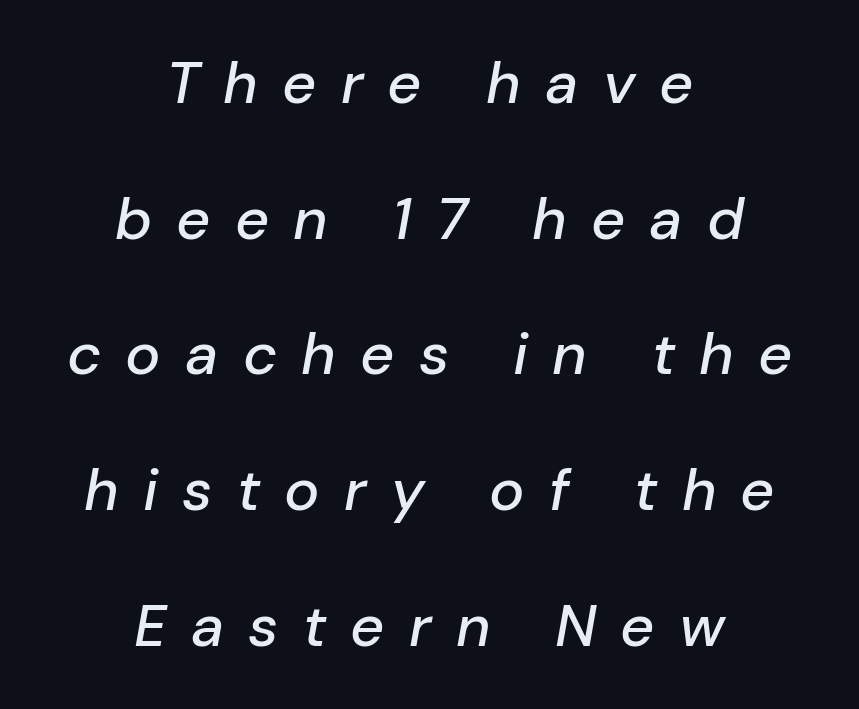
The image shows 59 px text type, italic (leaning right); set centered, loose line spacing (2.3x), unusually wide letter spacing (+0.41 em), not underlined; low stroke contrast and a medium x-height.
